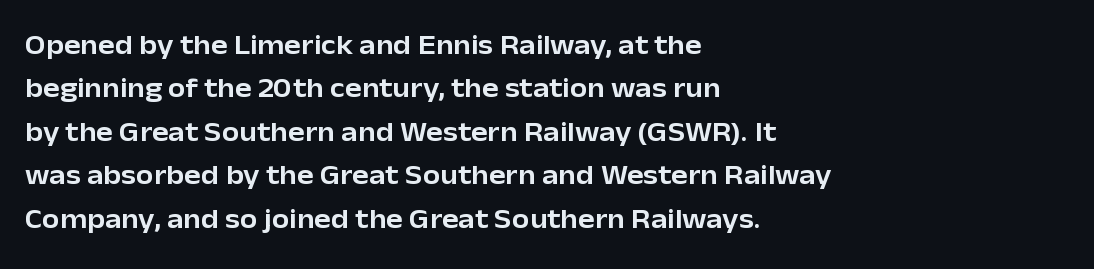
{"serif": "no", "italic": "no", "width": "normal", "stroke_contrast": "low", "x_height": "medium", "monospaced": "no", "underline": "no", "align": "left", "line_spacing": "normal", "line_spacing_ratio": 1.55, "letter_spacing": "normal", "letter_spacing_em": 0.0, "glyph_px": 28}
